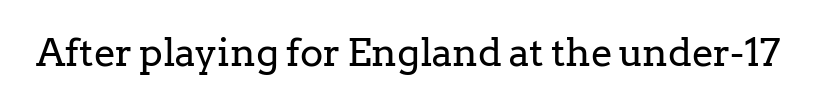
{"serif": "yes", "italic": "no", "bold": "no", "weight": "regular", "width": "normal", "stroke_contrast": "low", "x_height": "medium", "monospaced": "no", "underline": "no", "letter_spacing": "normal", "letter_spacing_em": 0.0, "glyph_px": 39}
